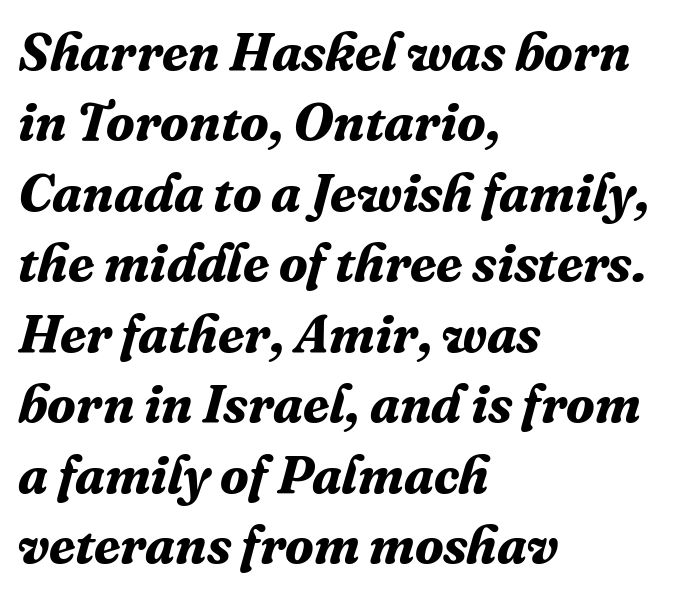
The image shows 53 px bold serif type, italic (leaning right); set left-aligned, normal line spacing (1.33x), normal letter spacing, not underlined; medium stroke contrast and a medium x-height.
